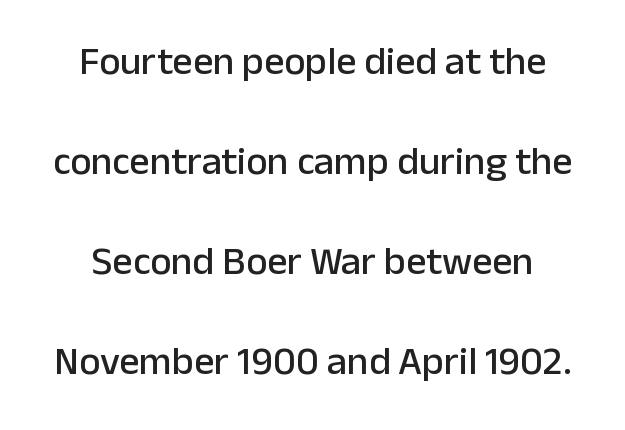
{"serif": "no", "italic": "no", "width": "normal", "stroke_contrast": "low", "x_height": "medium", "monospaced": "no", "underline": "no", "align": "center", "line_spacing": "loose", "line_spacing_ratio": 2.5, "letter_spacing": "normal", "letter_spacing_em": 0.0, "glyph_px": 40}
